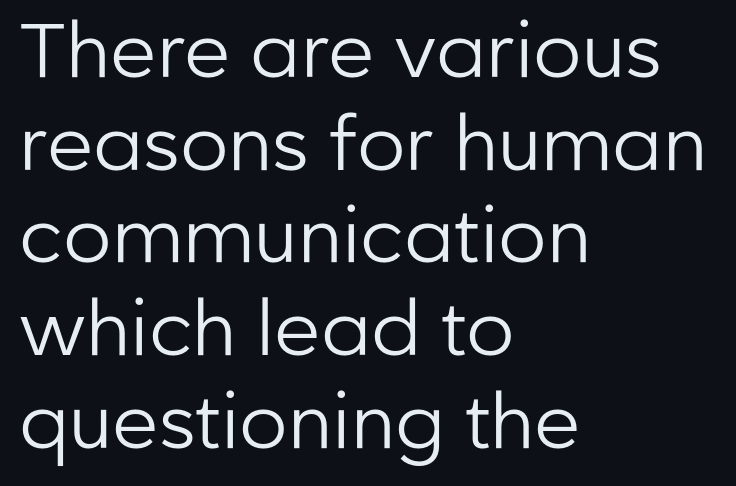
This sample has the flowing, uneven cadence of proportional lettering. A typesetter would mark this as roman, not italic. The lines in this sample share a left origin and differ only in where they stop. Compared with typical body copy, the letter spacing here is the same. Unmarked baselines from the first word to the last.
